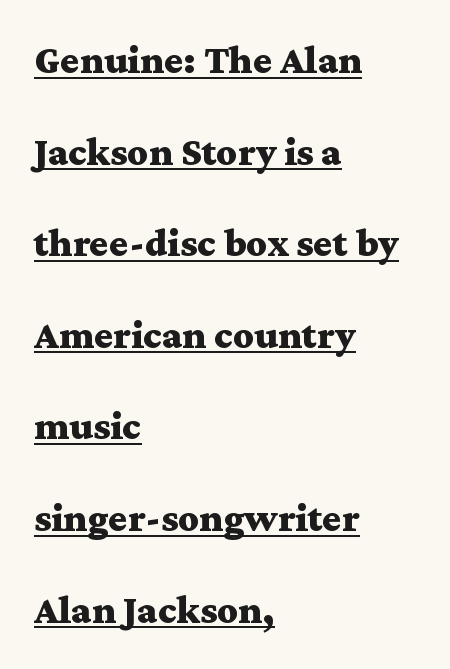
Strokes here are thick enough to call this a true bold. Reading down the block, your eye returns to a fixed left position each line. Nobody touched the tracking dial on this one. Note: serifs present on the glyphs. The passage shown stacks its lines with a broad gap.
